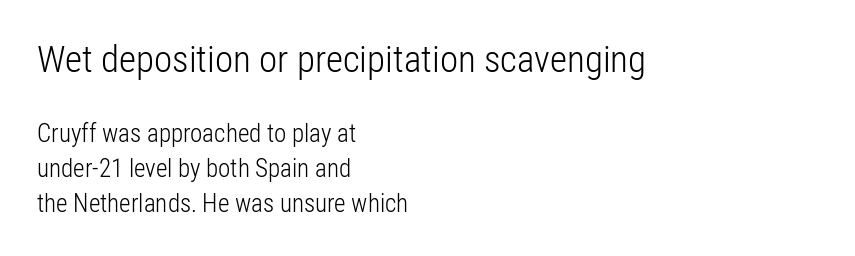
Q: Is the text bold? A: No.
Q: Is the text italic (slanted)? A: No, it is upright.
Q: Is the typeface a serif or a sans-serif typeface? A: Sans-serif.
Q: Is the text underlined? A: No.
Q: How is the paragraph aligned? A: Left-aligned.
Q: Is the spacing between letters normal or unusually wide? A: Normal.
Q: Is the spacing between lines tight, normal or loose? A: Normal.
Q: Which block of text is set in a larger size, the first (top) or the second (bottom)? A: The first (top) one.
Q: Width (condensed, normal, or wide)? A: Condensed.
Q: Stroke contrast? A: Low.
Q: x-height? A: Medium.
Q: Monospaced? A: No.
